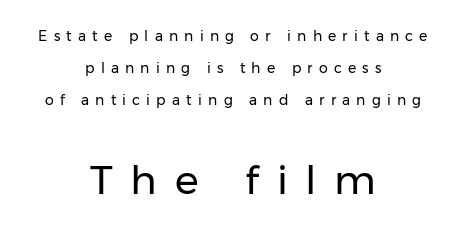
Q: Is the text bold? A: No.
Q: Is the text italic (slanted)? A: No, it is upright.
Q: Is the typeface a serif or a sans-serif typeface? A: Sans-serif.
Q: Is the text underlined? A: No.
Q: How is the paragraph aligned? A: Centered.
Q: Is the spacing between letters normal or unusually wide? A: Unusually wide.
Q: Is the spacing between lines tight, normal or loose? A: Loose.
Q: Which block of text is set in a larger size, the first (top) or the second (bottom)? A: The second (bottom) one.
Q: Width (condensed, normal, or wide)? A: Normal.
Q: Stroke contrast? A: Low.
Q: x-height? A: Medium.
Q: Monospaced? A: No.
